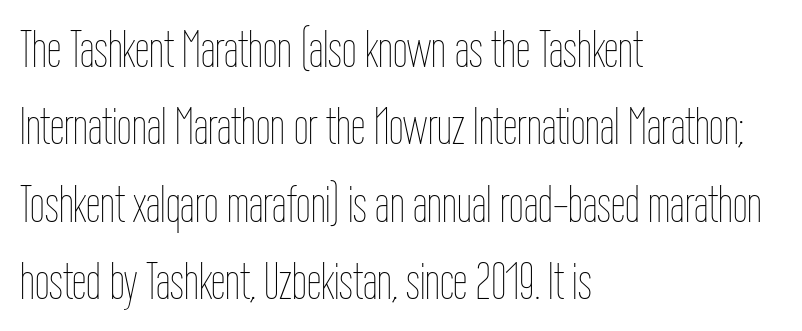
The image shows 52 px thin, condensed type, upright; set left-aligned, normal line spacing (1.49x), normal letter spacing, not underlined; low stroke contrast and a medium x-height.
